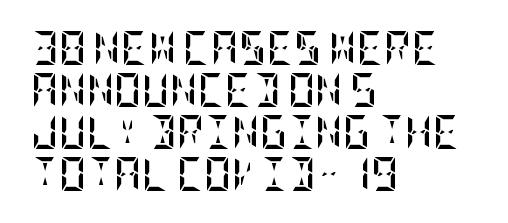
The image shows 34 px semibold, condensed type, upright; set left-aligned, line spacing 1.24x, normal letter spacing, not underlined; low stroke contrast and a large x-height.
